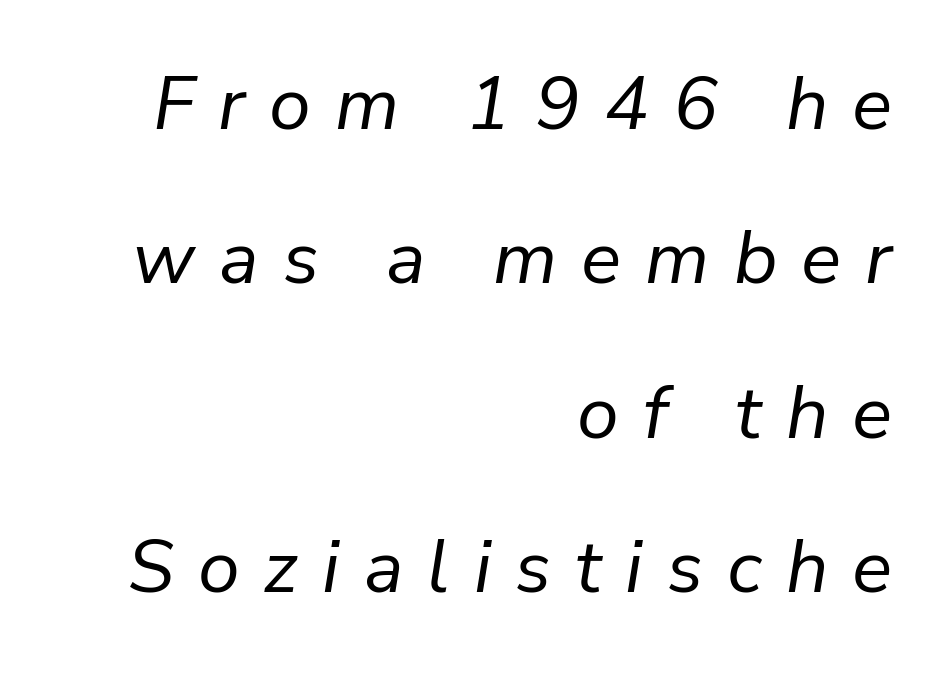
{"italic": "yes", "lean": "right", "slant_degrees": 9, "bold": "no", "weight": "regular", "width": "normal", "stroke_contrast": "low", "x_height": "medium", "monospaced": "no", "underline": "no", "align": "right", "line_spacing": "loose", "line_spacing_ratio": 2.06, "letter_spacing": "wide", "letter_spacing_em": 0.32, "glyph_px": 75}
